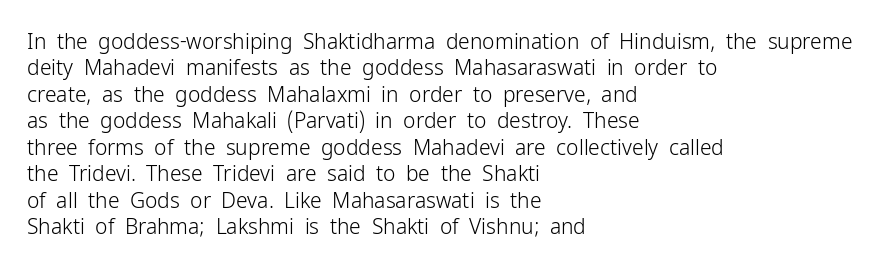
{"italic": "no", "bold": "no", "underline": "no", "align": "left", "line_spacing": "normal", "line_spacing_ratio": 1.26, "letter_spacing": "normal", "letter_spacing_em": 0.0, "glyph_px": 21}
